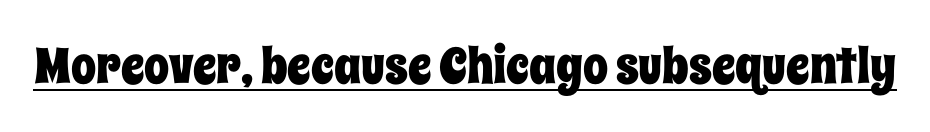
The letters sit at their default tracking, neither squeezed nor spread. Vertical strokes here are truly vertical. Proportional: the letters do not fall into vertical columns. What decoration does the sample have? An underline.
